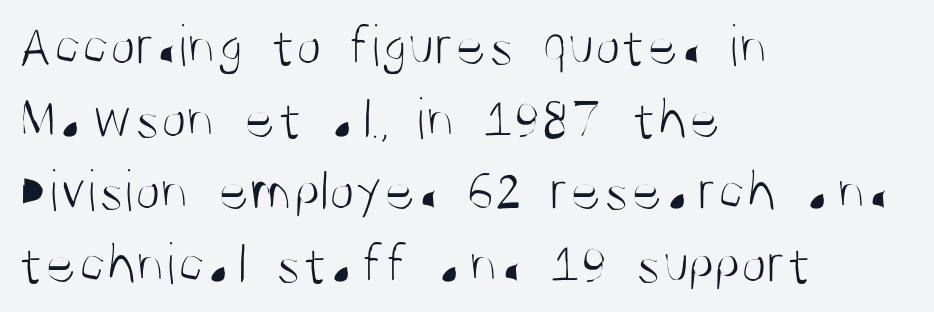
The image shows 60 px light, condensed sans-serif type, upright; set left-aligned, line spacing 1.21x, normal letter spacing, not underlined; medium stroke contrast and a large x-height.
